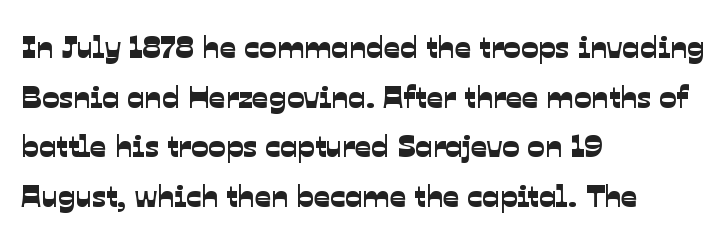
The image shows 32 px sans-serif type; set left-aligned, normal line spacing (1.55x), normal letter spacing, not underlined; low stroke contrast and a medium x-height.
